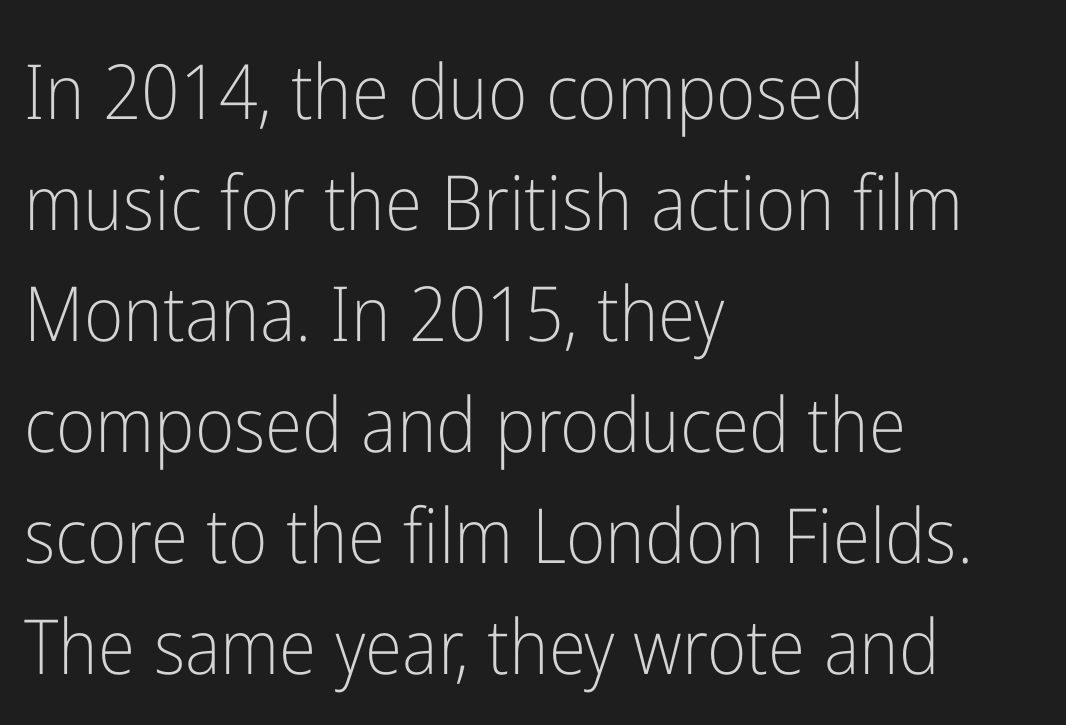
The image shows 76 px light, condensed sans-serif type, upright; set left-aligned, normal line spacing (1.46x), normal letter spacing, not underlined; low stroke contrast and a medium x-height.
